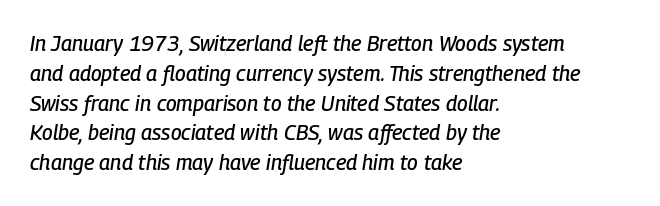
{"italic": "yes", "lean": "right", "slant_degrees": 9, "underline": "no", "align": "left", "line_spacing": "normal", "line_spacing_ratio": 1.42, "letter_spacing": "normal", "letter_spacing_em": 0.0, "glyph_px": 21}
